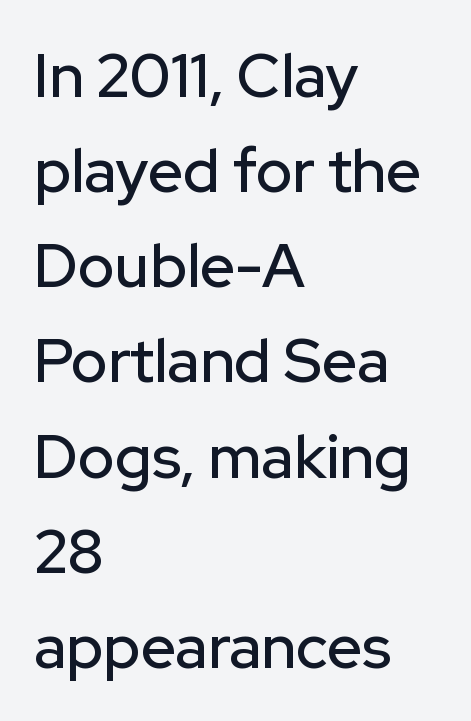
The image shows 61 px sans-serif type, upright; set left-aligned, normal line spacing (1.56x), normal letter spacing, not underlined; low stroke contrast and a medium x-height.
